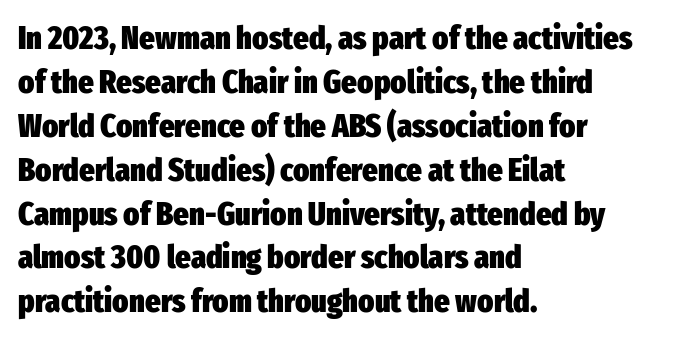
Q: Is the text bold? A: Yes.
Q: Is the text italic (slanted)? A: No, it is upright.
Q: Is the typeface a serif or a sans-serif typeface? A: Sans-serif.
Q: Is the text underlined? A: No.
Q: How is the paragraph aligned? A: Left-aligned.
Q: Is the spacing between letters normal or unusually wide? A: Normal.
Q: Is the spacing between lines tight, normal or loose? A: Normal.
Q: Width (condensed, normal, or wide)? A: Condensed.
Q: Stroke contrast? A: Low.
Q: x-height? A: Medium.
Q: Monospaced? A: No.
